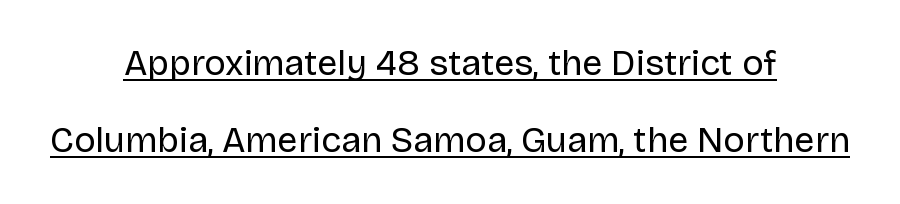
Q: Is the text bold? A: No.
Q: Is the text italic (slanted)? A: No, it is upright.
Q: Is the typeface a serif or a sans-serif typeface? A: Sans-serif.
Q: Is the text underlined? A: Yes.
Q: How is the paragraph aligned? A: Centered.
Q: Is the spacing between letters normal or unusually wide? A: Normal.
Q: Is the spacing between lines tight, normal or loose? A: Loose.
Q: Width (condensed, normal, or wide)? A: Normal.
Q: Stroke contrast? A: Low.
Q: x-height? A: Large.
Q: Monospaced? A: No.
